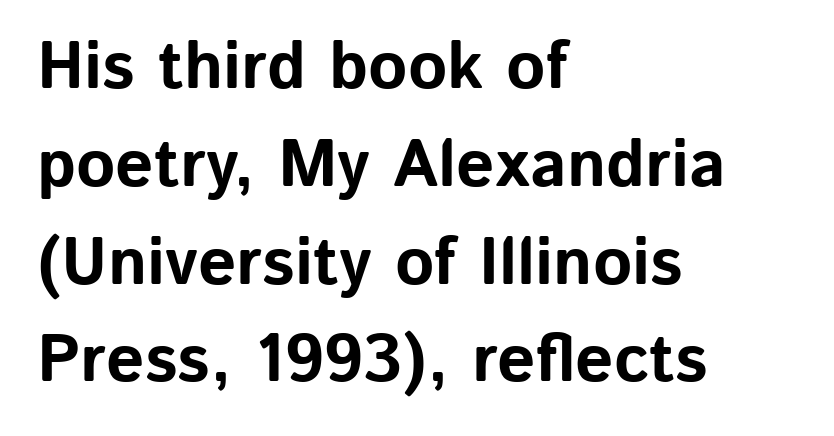
A typesetter would call this leading conventional body-copy spacing. Serif or sans? Sans — the stroke terminals are bare. Note the varied advance widths — an 'i' is clearly narrower than an 'm'. Style check: upright.
